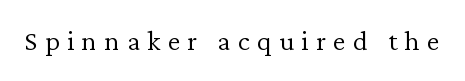
Is this a heavy cut? Hardly; it is regular or lighter. Beneath every word, the page is bare. Look at the tracking — it's clearly loosened, letters drifting apart. Characters remain perfectly vertical along every line. Proportional: the letters do not fall into vertical columns. Look at the bottom of the vertical strokes: they flare into serifs here.
